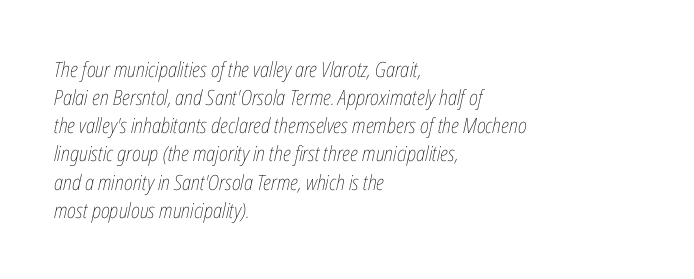
Q: Is the text bold? A: No.
Q: Is the text italic (slanted)? A: Yes, it leans right by about 12 degrees.
Q: Is the text underlined? A: No.
Q: How is the paragraph aligned? A: Left-aligned.
Q: Is the spacing between letters normal or unusually wide? A: Normal.
Q: Is the spacing between lines tight, normal or loose? A: Normal.
